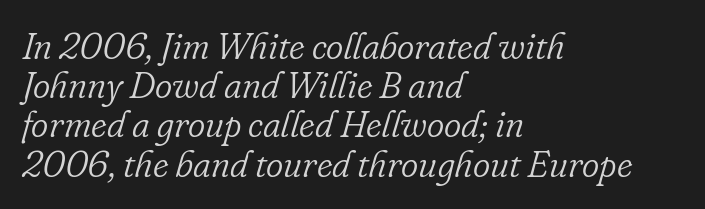
The rag falls on the right side of this text block. The rendering applies a slant to the glyphs. The words here are not underlined. In terms of letterform style, serifs are clearly present.
